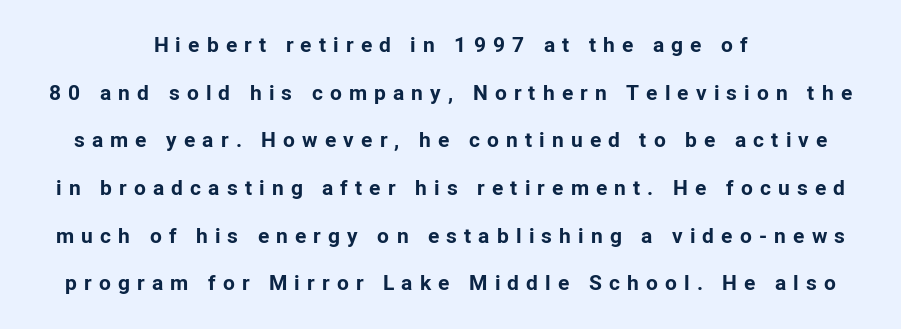
{"italic": "no", "bold": "yes", "underline": "no", "align": "center", "line_spacing": "loose", "line_spacing_ratio": 2.27, "letter_spacing": "wide", "letter_spacing_em": 0.34, "glyph_px": 21}
